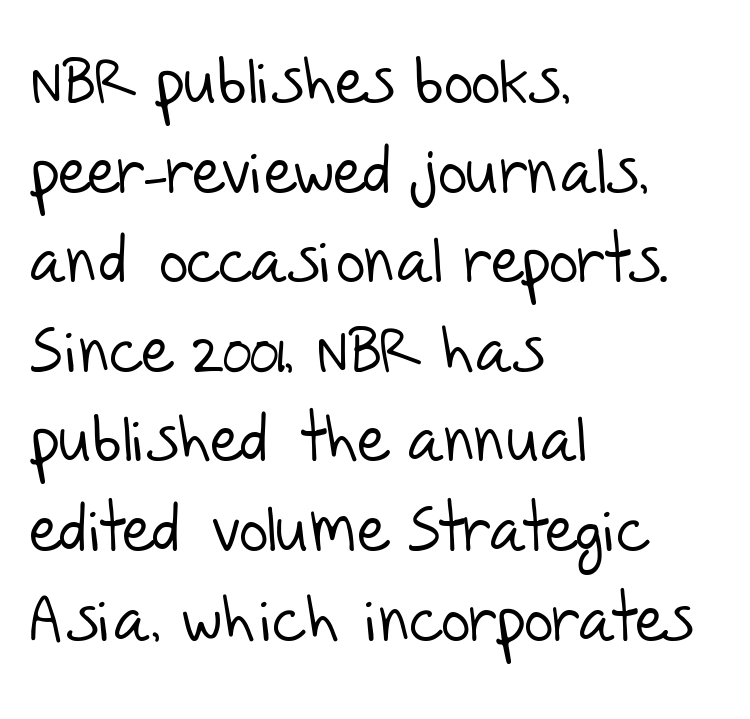
{"serif": "no", "bold": "no", "weight": "light", "width": "normal", "stroke_contrast": "low", "x_height": "large", "monospaced": "no", "underline": "no", "align": "left", "line_spacing": "normal", "line_spacing_ratio": 1.4, "letter_spacing": "normal", "letter_spacing_em": 0.0, "glyph_px": 64}
